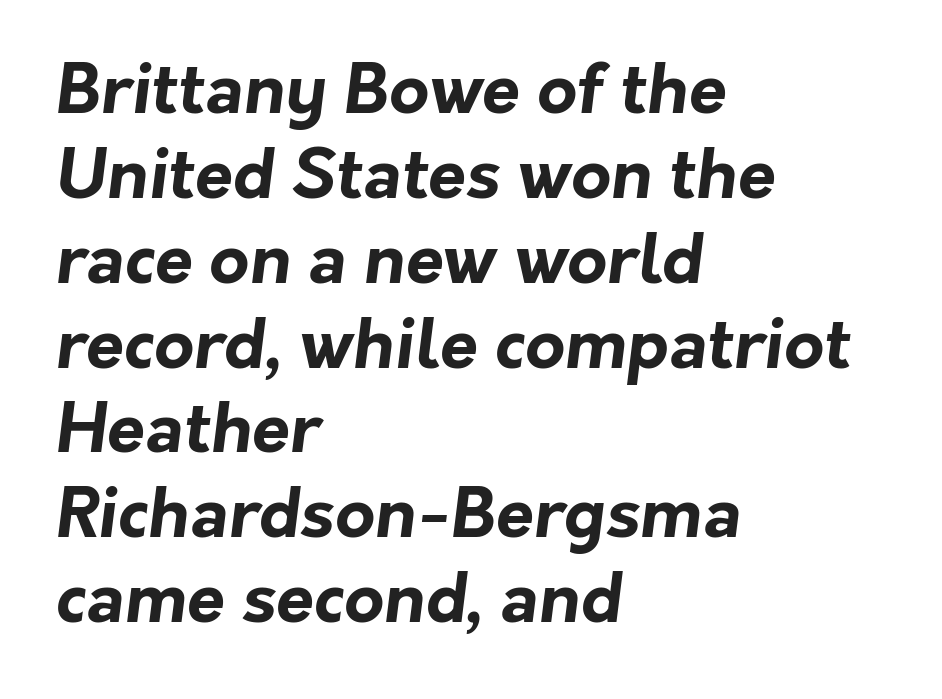
{"serif": "no", "bold": "yes", "weight": "bold", "width": "normal", "stroke_contrast": "low", "x_height": "medium", "monospaced": "no", "underline": "no", "align": "left", "line_spacing_ratio": 1.23, "letter_spacing": "normal", "letter_spacing_em": 0.0, "glyph_px": 69}
